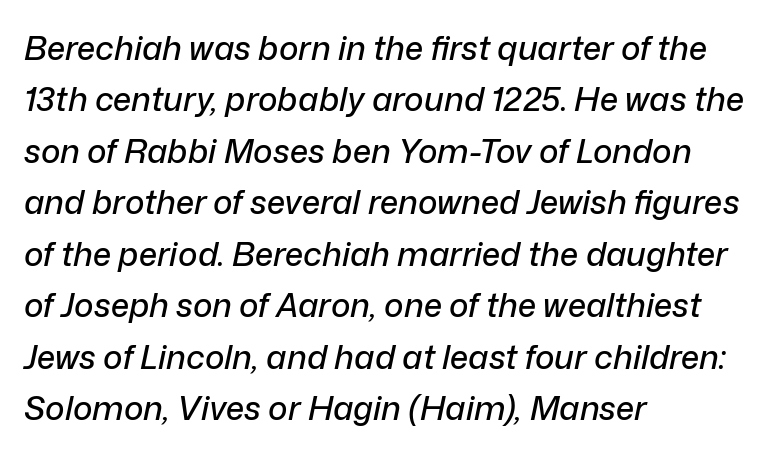
The image shows 33 px text type, italic (leaning right); set left-aligned, normal line spacing (1.56x), normal letter spacing, not underlined; low stroke contrast and a medium x-height.
